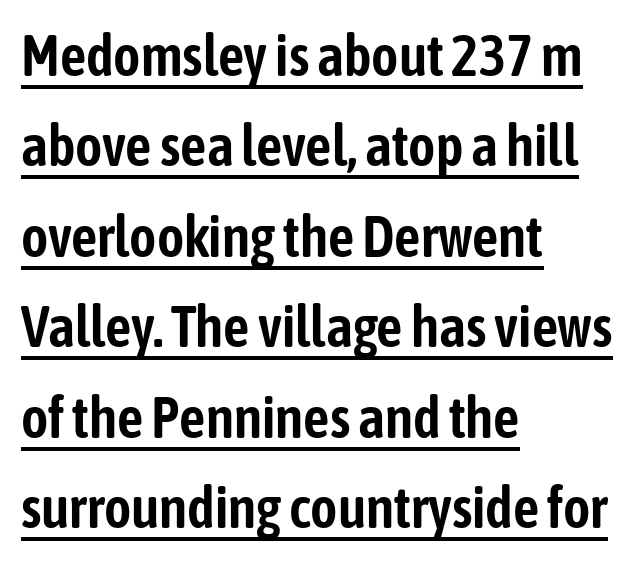
Do the characters align in a grid? No, the font is proportional. Letter spacing: default. Check where the strokes stop: nothing finishes them off — pure sans. If you drew a line through each stem, it would be perfectly vertical. The vertical gap from one line to the next is medium. Students, observe the line beneath the letters — that is underlining.
